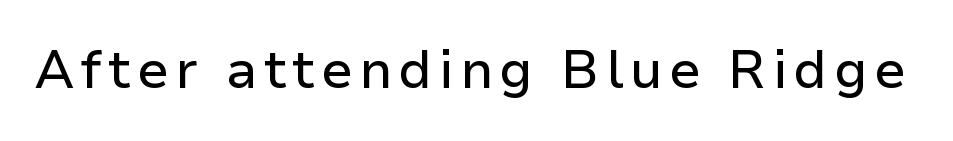
The image shows 53 px sans-serif type, upright; set not underlined; low stroke contrast and a medium x-height.
